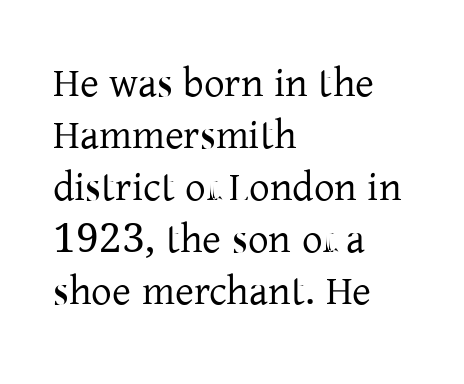
The image shows 41 px regular-weight serif type, upright; set left-aligned, normal line spacing (1.27x), normal letter spacing, not underlined; low stroke contrast and a medium x-height.
